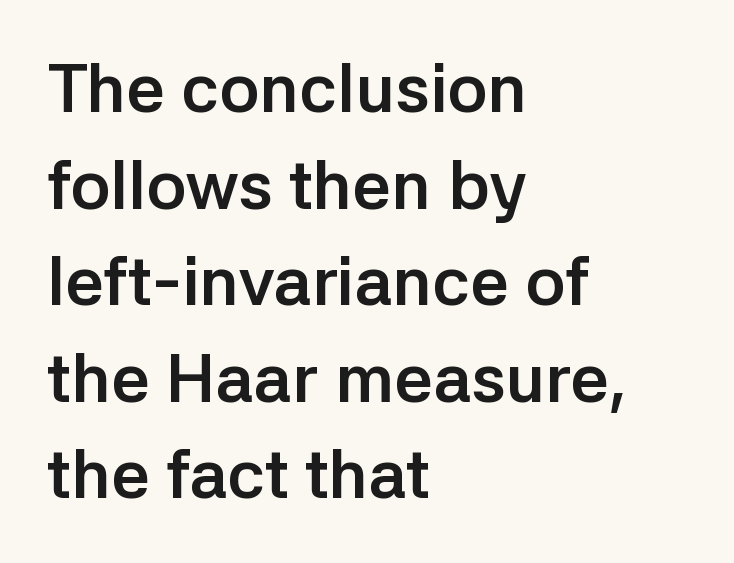
{"serif": "no", "italic": "no", "bold": "yes", "weight": "semibold", "width": "normal", "stroke_contrast": "low", "x_height": "medium", "monospaced": "no", "underline": "no", "align": "left", "line_spacing": "normal", "line_spacing_ratio": 1.42, "letter_spacing": "normal", "letter_spacing_em": 0.0, "glyph_px": 68}
